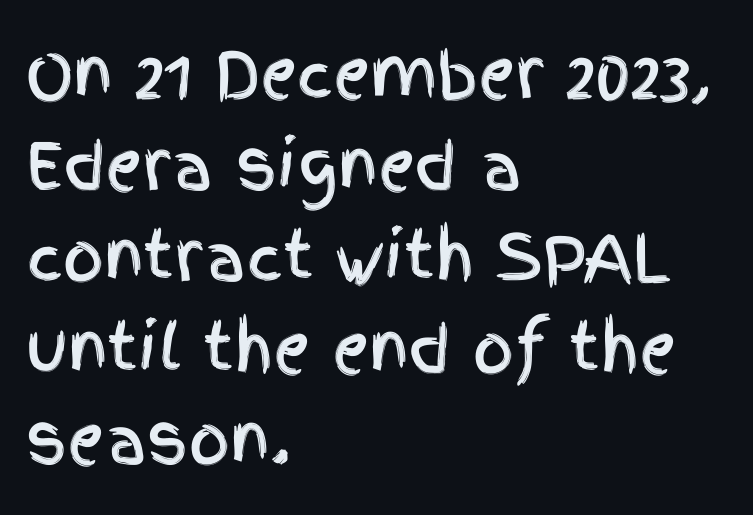
Note the varied advance widths — an 'i' is clearly narrower than an 'm'. Does the copy run flush right? No — it runs flush left. The area under the type is left untouched. Examine the stroke ends and you'll find no serifs. Ordinary non-slanted type is in use. Each word holds together tightly as a unit, with standard inter-letter gaps.
